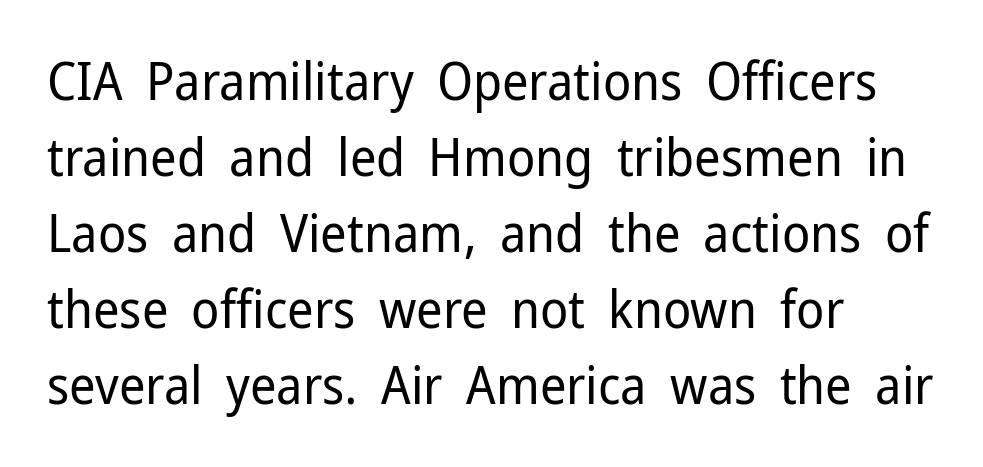
The image shows 52 px regular-weight sans-serif type, upright; set left-aligned, normal line spacing (1.46x), normal letter spacing, not underlined; low stroke contrast and a medium x-height.
